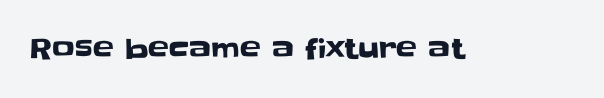
Q: Is the text italic (slanted)? A: No, it is upright.
Q: Is the typeface a serif or a sans-serif typeface? A: Sans-serif.
Q: Is the text underlined? A: No.
Q: Is the spacing between letters normal or unusually wide? A: Normal.
Q: Width (condensed, normal, or wide)? A: Normal.
Q: Stroke contrast? A: Low.
Q: x-height? A: Large.
Q: Monospaced? A: No.
